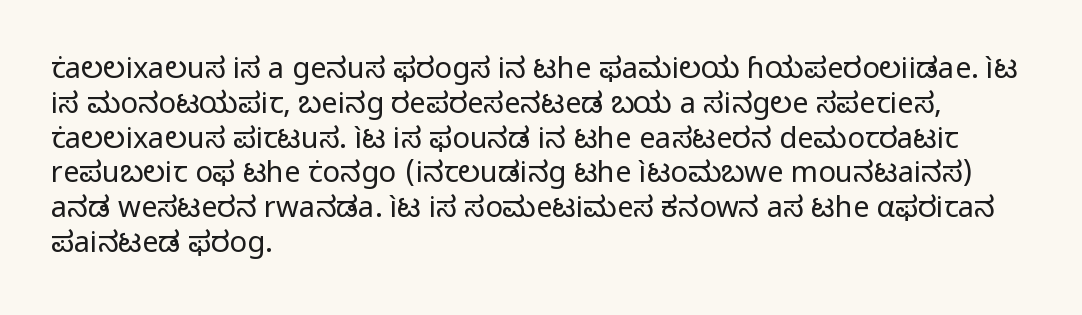
Font category for this specimen: sans-serif. The cut favours lightness, reaching ordinary text weight at its darkest. The type is set solid horizontally, with unmodified tracking. The letters stand straight up with perfectly vertical stems. The zone under the glyphs is completely vacant. Varying glyph widths throughout — classic text-font behaviour.
